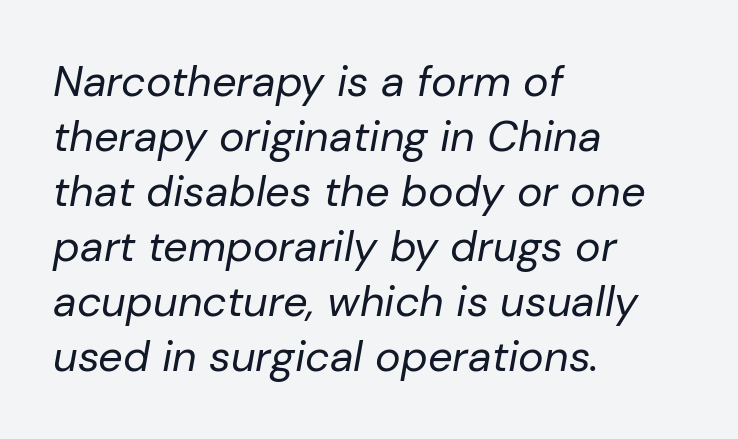
Stems and bowls with no extra thickness — not bold. Bare-footed words on every line. Here the glyphs are tracked normally, forming tight word shapes. You could not count columns in this text — the font is proportionally spaced.
